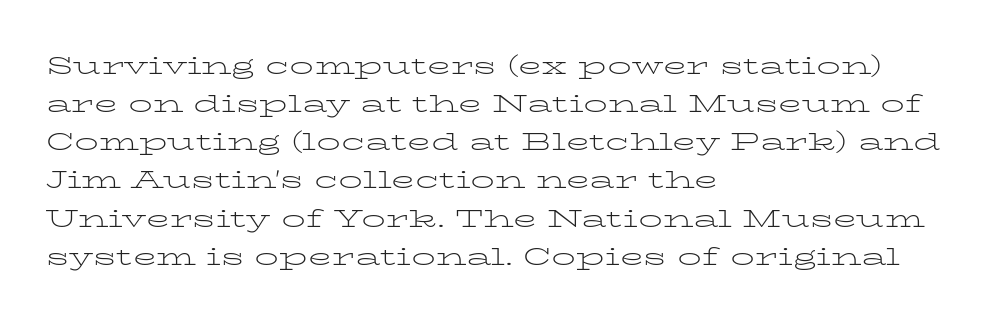
{"italic": "no", "bold": "no", "underline": "no", "align": "left", "line_spacing": "normal", "line_spacing_ratio": 1.59, "letter_spacing": "normal", "letter_spacing_em": 0.0, "glyph_px": 24}
